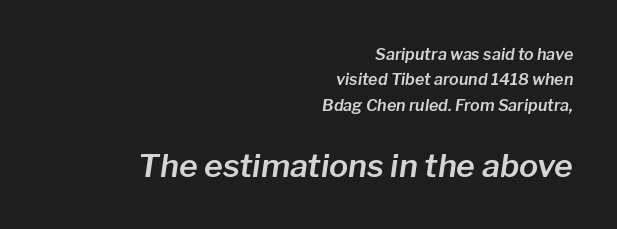
The zone under the glyphs is completely vacant. Vertically, the passage feels balanced, rows spaced as you'd expect. In this sample the second text group is rendered at the bigger scale. Nobody touched the tracking dial on this one. Each line ends at the same right margin while the left side varies. Proportional: the letters do not fall into vertical columns.
